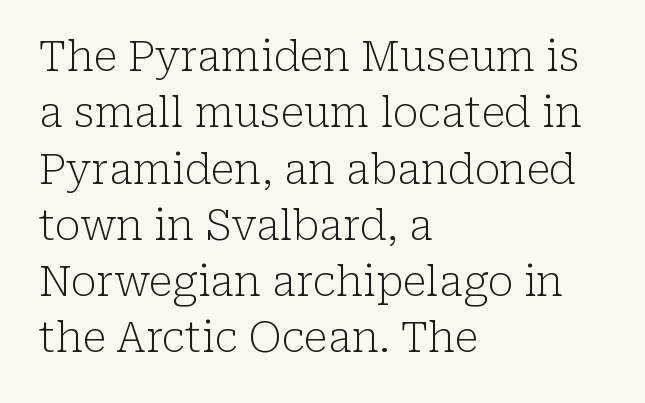
Q: Is the text bold? A: No.
Q: Is the text italic (slanted)? A: No, it is upright.
Q: Is the typeface a serif or a sans-serif typeface? A: Serif.
Q: Is the text underlined? A: No.
Q: How is the paragraph aligned? A: Left-aligned.
Q: Is the spacing between letters normal or unusually wide? A: Normal.
Q: Is the spacing between lines tight, normal or loose? A: Normal.
Q: Width (condensed, normal, or wide)? A: Normal.
Q: Stroke contrast? A: Low.
Q: x-height? A: Medium.
Q: Monospaced? A: No.
